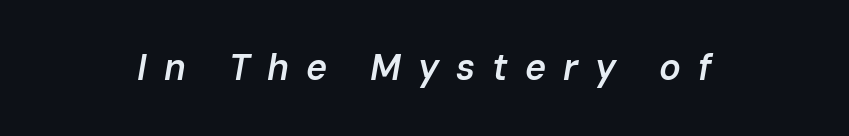
{"italic": "yes", "lean": "right", "slant_degrees": 10, "bold": "semi", "weight": "semibold", "width": "normal", "stroke_contrast": "low", "x_height": "medium", "monospaced": "no", "underline": "no", "letter_spacing": "wide", "letter_spacing_em": 0.47, "glyph_px": 36}
